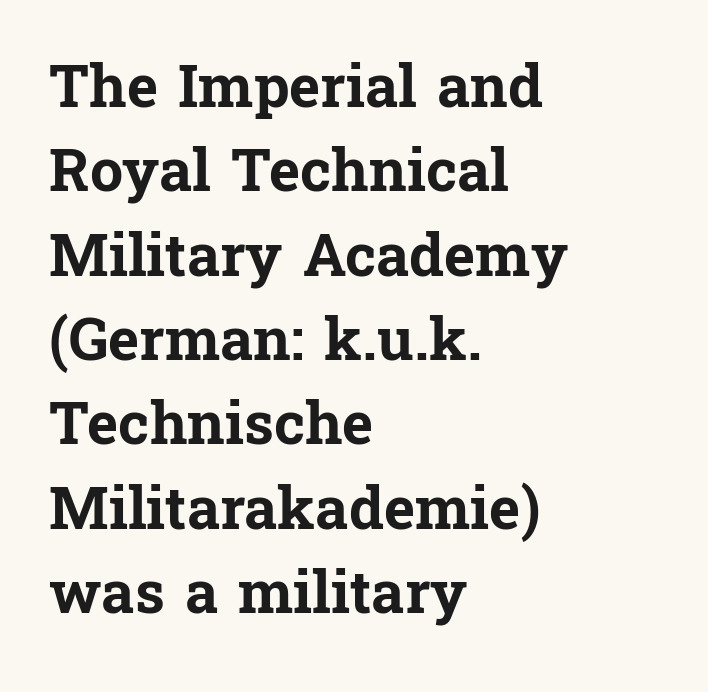
The image shows 59 px bold serif type, upright; set left-aligned, normal line spacing (1.43x), normal letter spacing, not underlined; low stroke contrast and a medium x-height.
